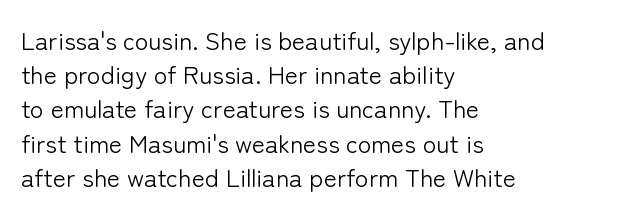
{"italic": "no", "bold": "no", "underline": "no", "align": "left", "line_spacing": "normal", "line_spacing_ratio": 1.37, "letter_spacing": "normal", "letter_spacing_em": 0.0, "glyph_px": 25}
